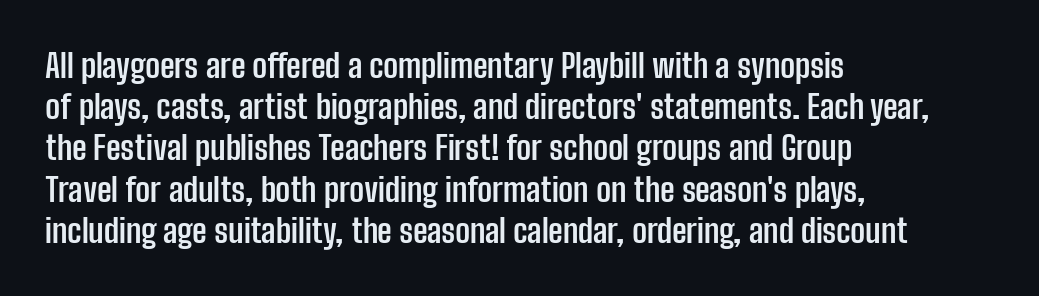
The image shows 33 px semibold, condensed sans-serif type, upright; set left-aligned, normal line spacing (1.25x), normal letter spacing, not underlined; low stroke contrast and a medium x-height.
